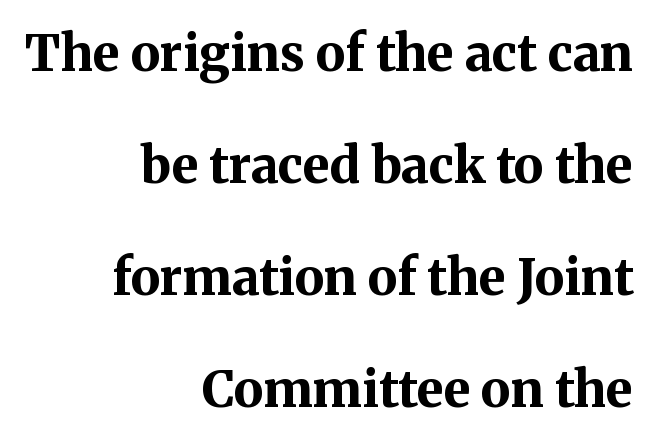
Q: Is the text bold? A: Yes.
Q: Is the text italic (slanted)? A: No, it is upright.
Q: Is the typeface a serif or a sans-serif typeface? A: Serif.
Q: Is the text underlined? A: No.
Q: How is the paragraph aligned? A: Right-aligned.
Q: Is the spacing between letters normal or unusually wide? A: Normal.
Q: Is the spacing between lines tight, normal or loose? A: Loose.
Q: Width (condensed, normal, or wide)? A: Normal.
Q: Stroke contrast? A: Medium.
Q: x-height? A: Medium.
Q: Monospaced? A: No.
